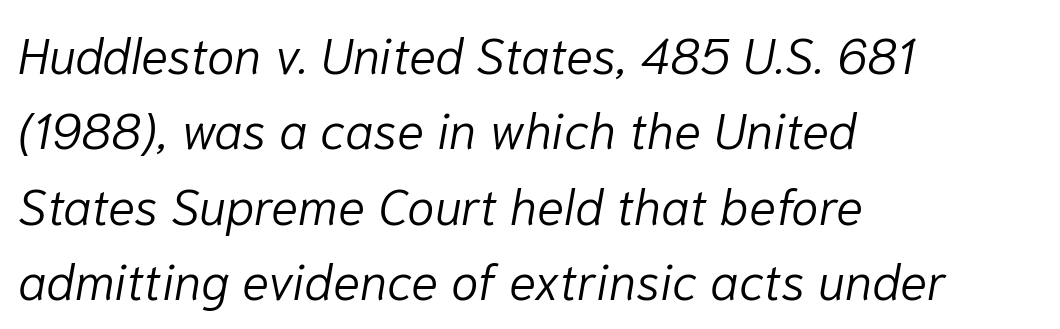
The image shows 50 px light type, italic (leaning right); set left-aligned, normal line spacing (1.51x), normal letter spacing, not underlined; low stroke contrast and a medium x-height.
